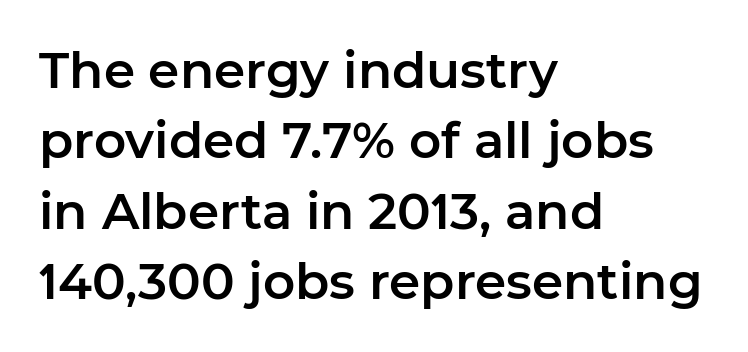
{"serif": "no", "italic": "no", "width": "normal", "stroke_contrast": "low", "x_height": "medium", "monospaced": "no", "underline": "no", "align": "left", "line_spacing": "normal", "line_spacing_ratio": 1.41, "letter_spacing": "normal", "letter_spacing_em": 0.0, "glyph_px": 50}
